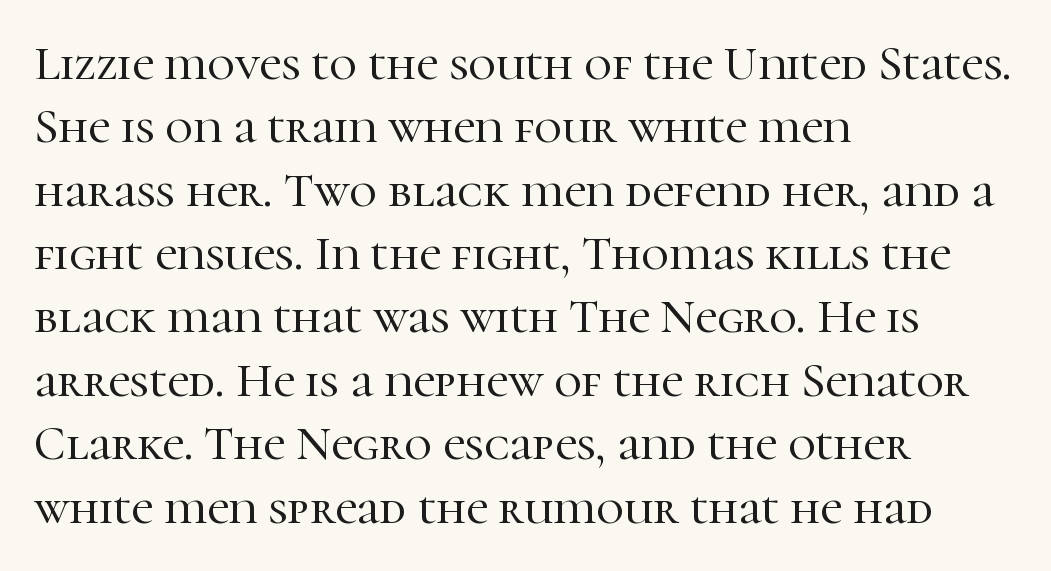
Glance below the letters and you will spot only blank space. Do the characters align in a grid? No, the font is proportional. Nothing unusual about the tracking: characters are spaced as the font intends. You can tell from the footed stems that serif type was used.
